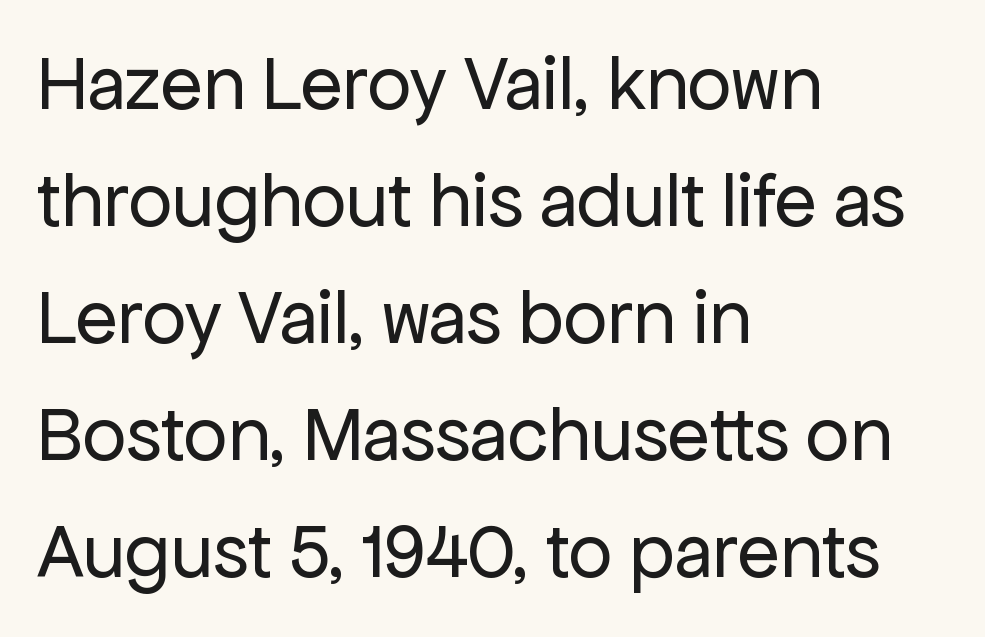
{"serif": "no", "italic": "no", "bold": "no", "weight": "regular", "width": "normal", "stroke_contrast": "low", "x_height": "medium", "monospaced": "no", "underline": "no", "align": "left", "line_spacing": "normal", "line_spacing_ratio": 1.52, "letter_spacing": "normal", "letter_spacing_em": 0.0, "glyph_px": 77}
